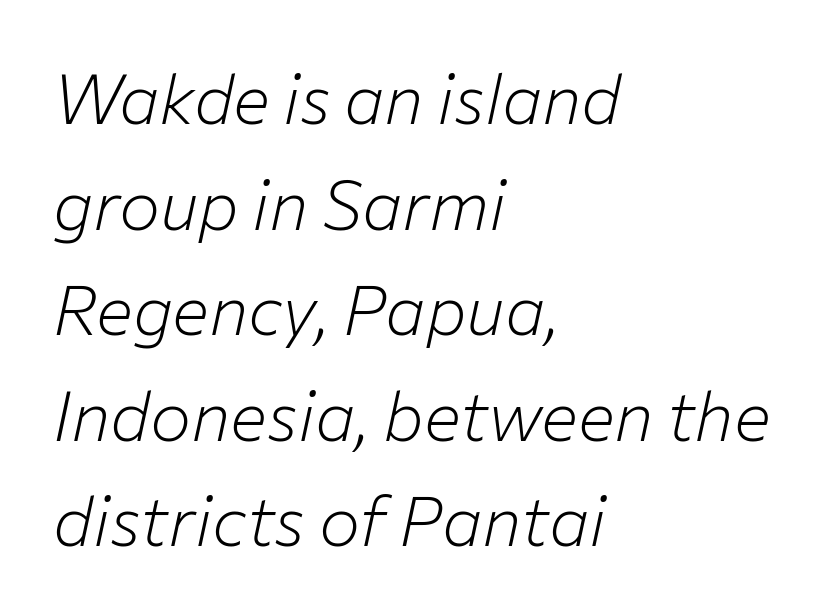
The image shows 69 px light type, italic (leaning right); set left-aligned, normal line spacing (1.53x), normal letter spacing, not underlined; low stroke contrast and a medium x-height.
